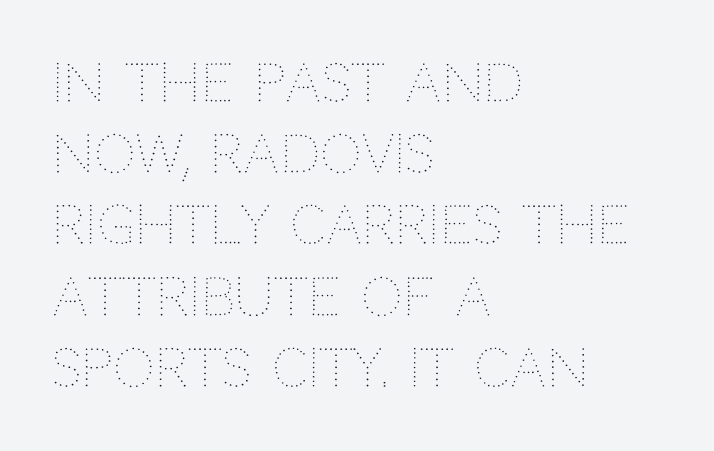
The characters are drawn with everyday or finer stroke widths. You could not count columns in this text — the font is proportionally spaced. How are the letters spaced? Ordinarily, with no added tracking. Horizontal alignment here is leftward, the default for most running prose. Style check: upright.
